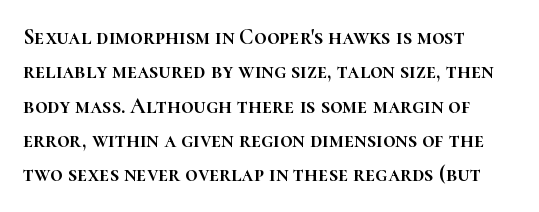
The image shows 22 px text type, upright; set left-aligned, normal line spacing (1.56x), normal letter spacing, not underlined.
